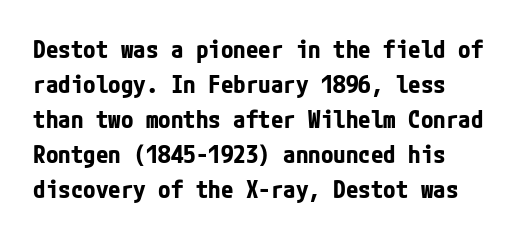
The image shows 25 px bold type, upright; set normal line spacing (1.4x), normal letter spacing, not underlined.
